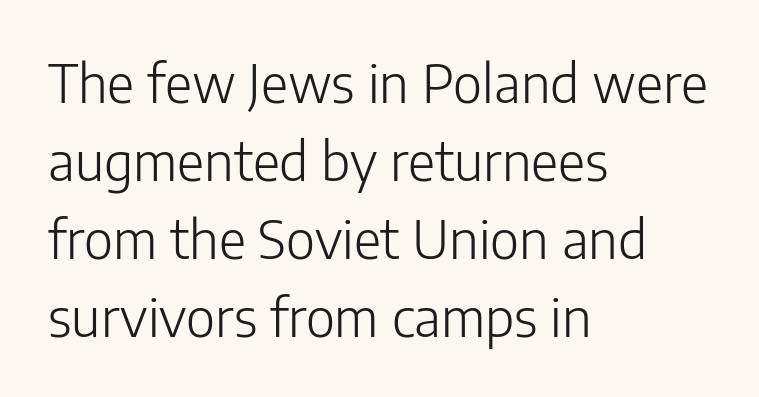
The image shows 53 px light sans-serif type, upright; set left-aligned, normal line spacing (1.47x), normal letter spacing, not underlined; low stroke contrast and a medium x-height.
